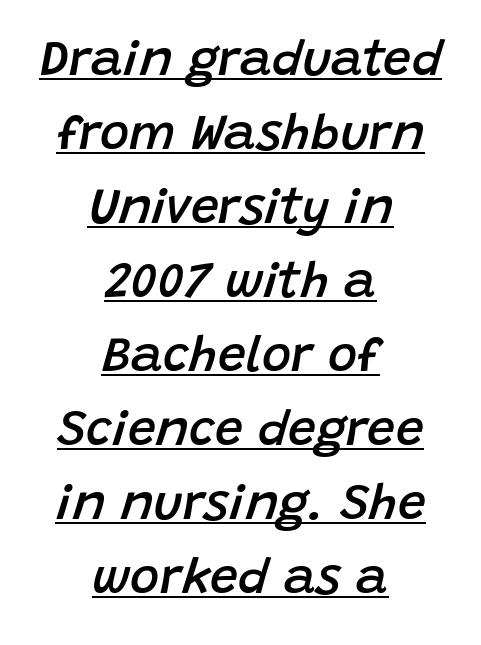
{"italic": "yes", "lean": "right", "slant_degrees": 15, "bold": "semi", "weight": "semibold", "width": "normal", "stroke_contrast": "low", "x_height": "large", "monospaced": "no", "underline": "yes", "align": "center", "line_spacing": "normal", "line_spacing_ratio": 1.48, "letter_spacing": "normal", "letter_spacing_em": 0.0, "glyph_px": 50}
